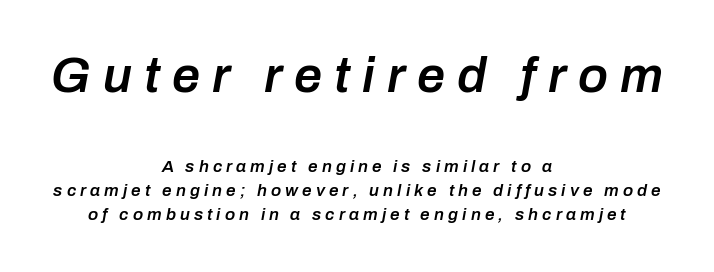
Q: Is the text bold? A: Semi-bold.
Q: Is the text italic (slanted)? A: Yes, it leans right by about 10 degrees.
Q: Is the text underlined? A: No.
Q: How is the paragraph aligned? A: Centered.
Q: Is the spacing between letters normal or unusually wide? A: Unusually wide.
Q: Is the spacing between lines tight, normal or loose? A: Normal.
Q: Which block of text is set in a larger size, the first (top) or the second (bottom)? A: The first (top) one.
Q: Width (condensed, normal, or wide)? A: Normal.
Q: Stroke contrast? A: Low.
Q: x-height? A: Medium.
Q: Monospaced? A: No.
